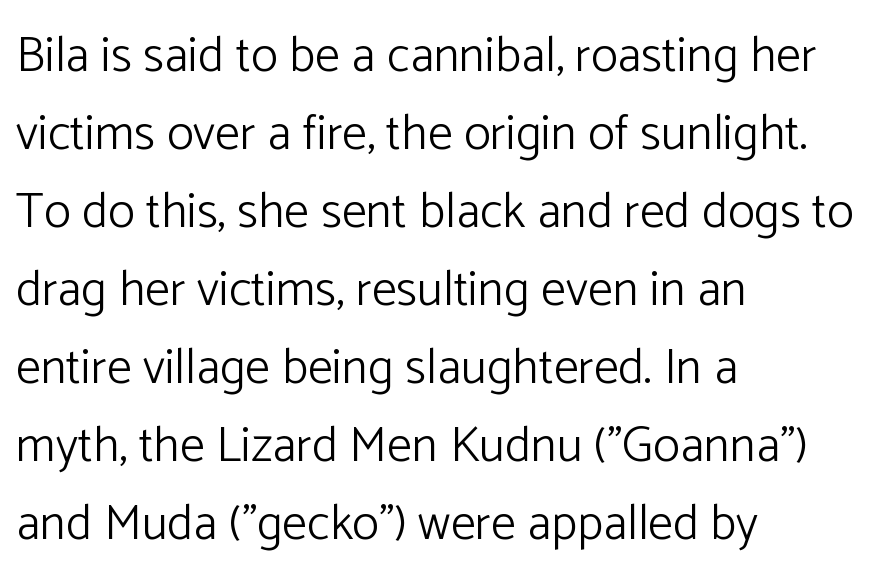
The image shows 50 px light sans-serif type, upright; set left-aligned, normal line spacing (1.56x), normal letter spacing, not underlined; low stroke contrast and a medium x-height.
